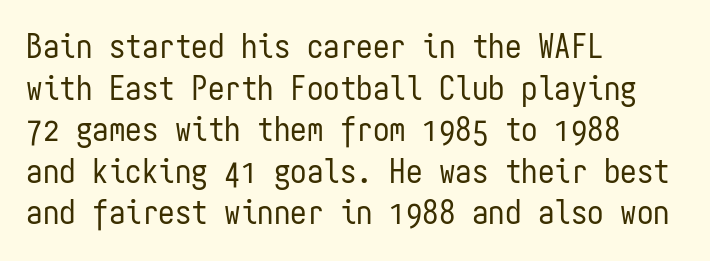
{"serif": "no", "italic": "no", "bold": "no", "weight": "regular", "width": "condensed", "stroke_contrast": "low", "x_height": "medium", "monospaced": "yes", "underline": "no", "align": "left", "line_spacing": "normal", "line_spacing_ratio": 1.26, "letter_spacing": "normal", "letter_spacing_em": 0.0, "glyph_px": 33}
